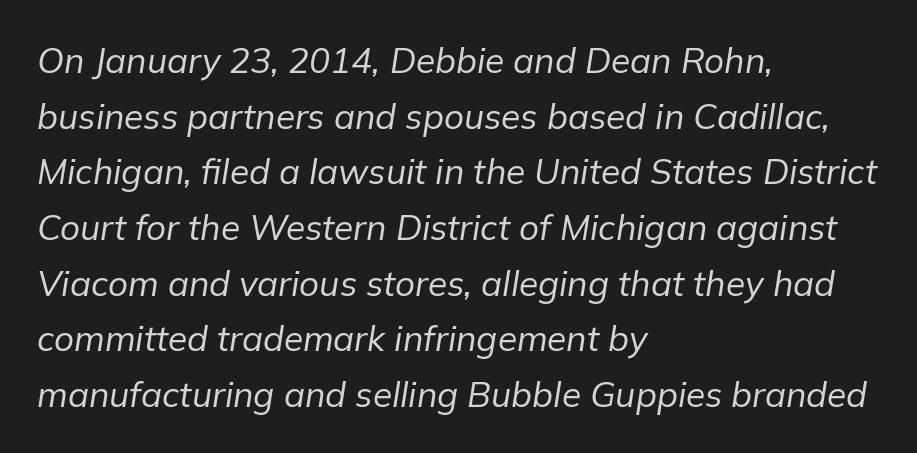
{"italic": "yes", "lean": "right", "slant_degrees": 9, "bold": "no", "weight": "regular", "width": "normal", "stroke_contrast": "low", "x_height": "medium", "monospaced": "no", "underline": "no", "align": "left", "line_spacing": "normal", "line_spacing_ratio": 1.59, "letter_spacing": "normal", "letter_spacing_em": 0.0, "glyph_px": 35}
